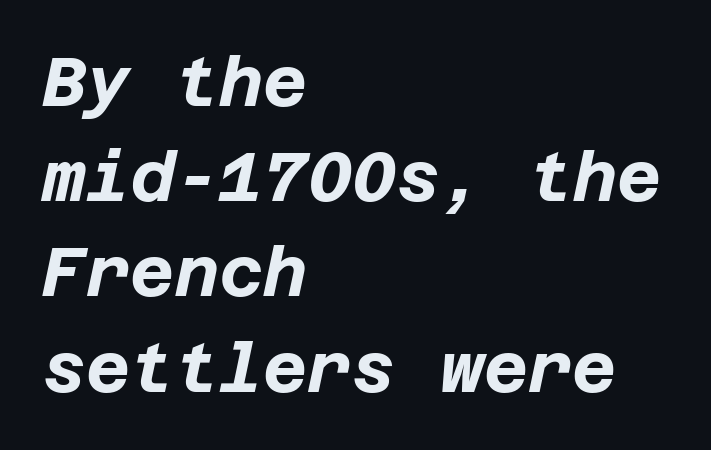
Q: Is the text bold? A: Yes.
Q: Is the text italic (slanted)? A: Yes, it leans right by about 12 degrees.
Q: Is the text underlined? A: No.
Q: How is the paragraph aligned? A: Left-aligned.
Q: Is the spacing between letters normal or unusually wide? A: Normal.
Q: Is the spacing between lines tight, normal or loose? A: Normal.
Q: Width (condensed, normal, or wide)? A: Normal.
Q: Stroke contrast? A: Low.
Q: x-height? A: Large.
